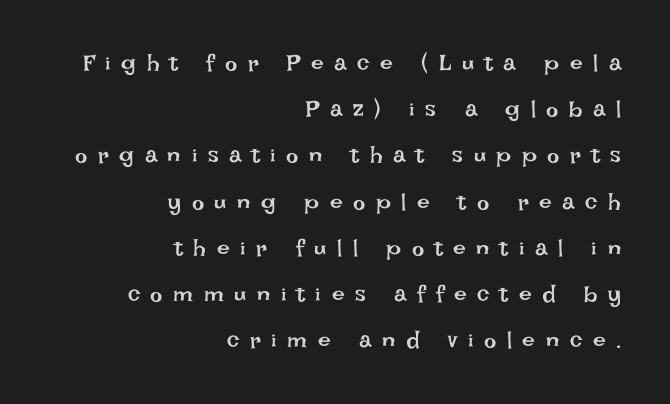
The image shows 23 px text type, upright; set right-aligned, loose line spacing (2.01x), unusually wide letter spacing (+0.46 em), not underlined.
